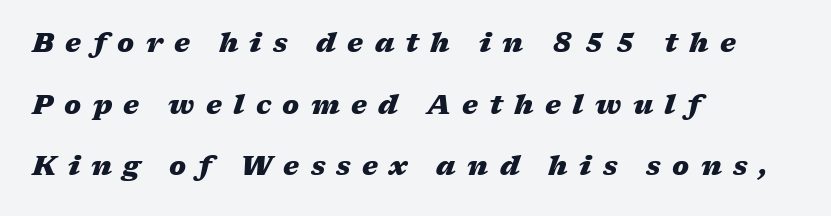
The image shows 27 px bold type, italic (leaning right); set left-aligned, loose line spacing (2.28x), unusually wide letter spacing (+0.42 em), not underlined.
